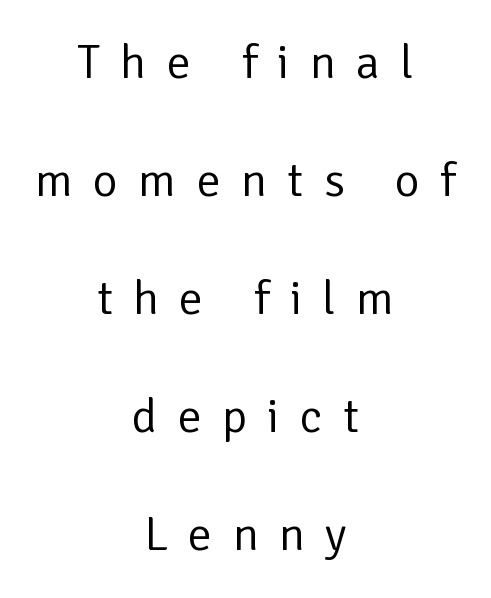
The letters advance in unequal steps, a hallmark of proportional type. It's the straight-up-and-down kind of type. The rendering shows plain stroke endings on the letterforms — a sans-serif design. These lines have a slow, spaced-out rhythm from letter to letter. Layout note: lines centered.
